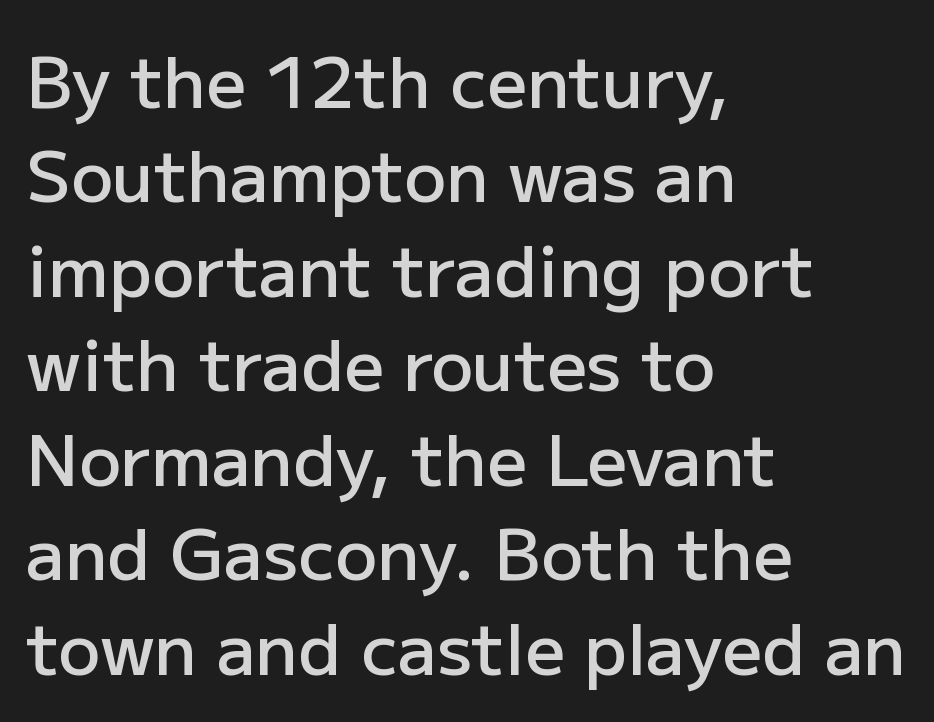
Proportional: the letters do not fall into vertical columns. Only glyphs here, with clear space below each row. The rendering keeps characters at their native spacing. Typographically, this falls in the sans-serif category.
